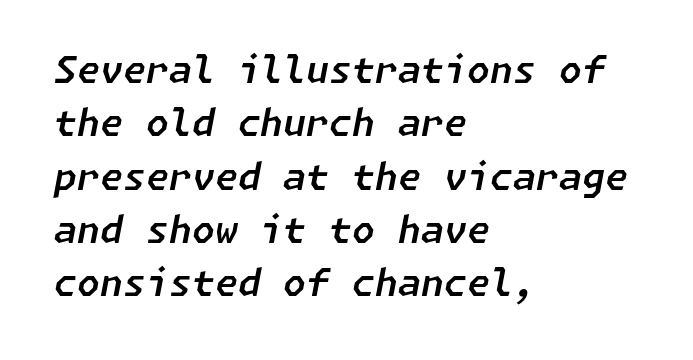
This sample uses an oblique cut, with every glyph tilted off the vertical. Between one letter and the next there's only the usual sliver of space. Beneath every word, the page is bare. The paragraph has a hard left edge and a soft right edge. In terms of leading, this rendering sits right in the middle.
